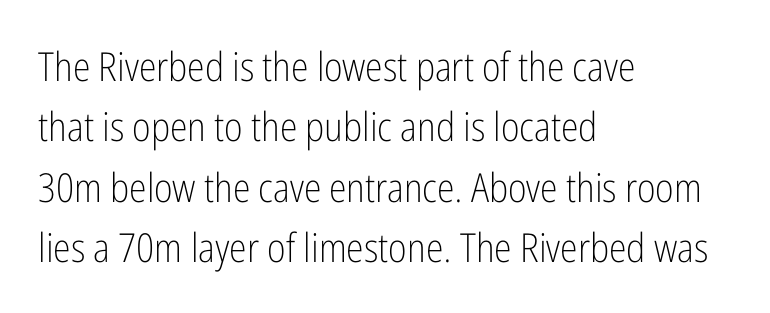
{"serif": "no", "italic": "no", "bold": "no", "weight": "light", "width": "condensed", "stroke_contrast": "low", "x_height": "medium", "monospaced": "no", "underline": "no", "align": "left", "line_spacing": "normal", "line_spacing_ratio": 1.51, "letter_spacing": "normal", "letter_spacing_em": 0.0, "glyph_px": 40}
